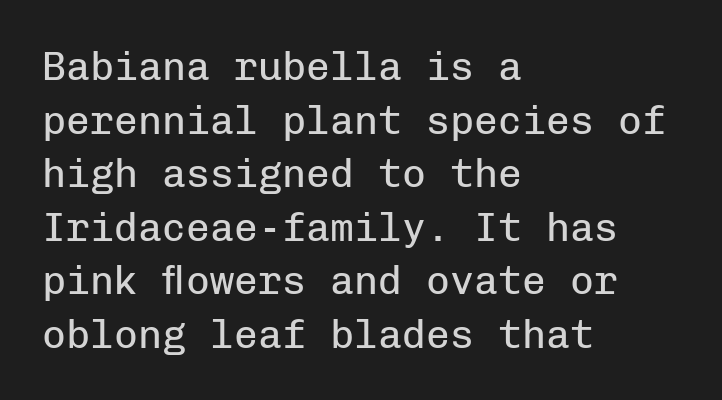
The image shows 40 px regular-weight sans-serif type, upright, monospaced; set left-aligned, normal line spacing (1.34x), normal letter spacing, not underlined; low stroke contrast and a medium x-height.
